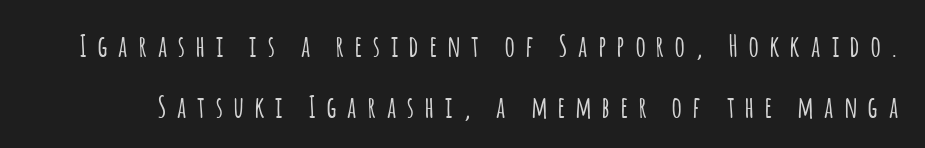
Q: Is the text italic (slanted)? A: No, it is upright.
Q: Is the typeface a serif or a sans-serif typeface? A: Sans-serif.
Q: Is the text underlined? A: No.
Q: Is the spacing between letters normal or unusually wide? A: Unusually wide.
Q: Is the spacing between lines tight, normal or loose? A: Loose.
Q: Width (condensed, normal, or wide)? A: Condensed.
Q: Stroke contrast? A: Low.
Q: x-height? A: Large.
Q: Monospaced? A: No.
